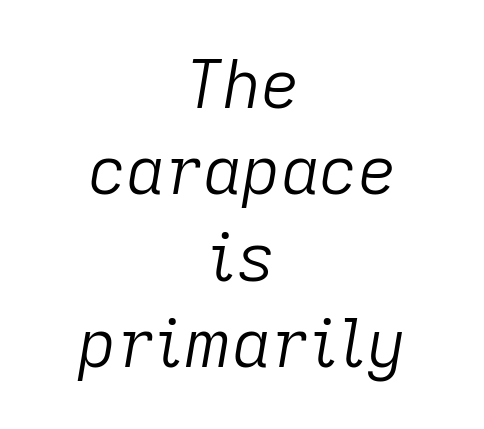
This sample keeps an unexceptional amount of space between lines. This rendering features lettering with no underline. Italic: yes, the glyphs are oblique. The lines in this sample share a center point and differ in where they start and stop. There is no visible air inserted between adjacent glyphs.
